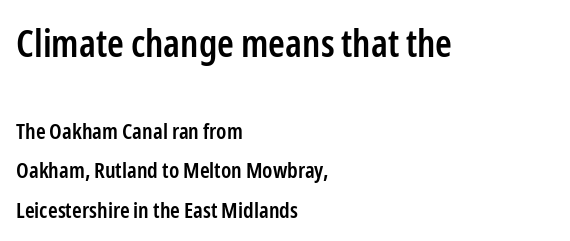
Q: Is the text bold? A: Semi-bold.
Q: Is the text italic (slanted)? A: No, it is upright.
Q: Is the typeface a serif or a sans-serif typeface? A: Sans-serif.
Q: Is the text underlined? A: No.
Q: How is the paragraph aligned? A: Left-aligned.
Q: Is the spacing between letters normal or unusually wide? A: Normal.
Q: Which block of text is set in a larger size, the first (top) or the second (bottom)? A: The first (top) one.
Q: Width (condensed, normal, or wide)? A: Condensed.
Q: Stroke contrast? A: Low.
Q: x-height? A: Medium.
Q: Monospaced? A: No.
